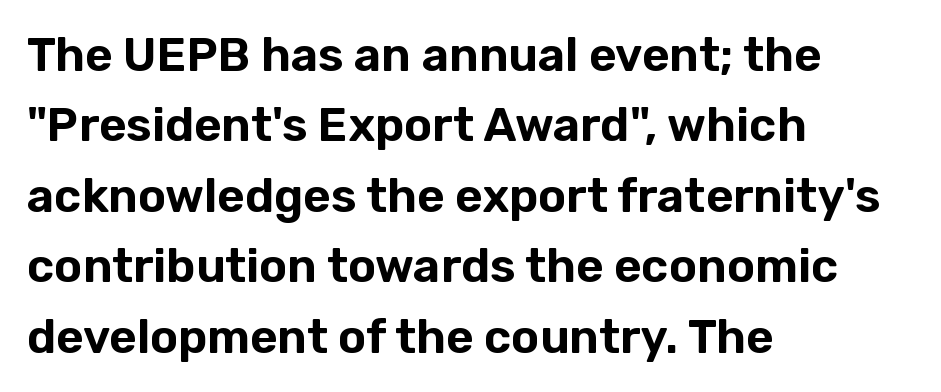
{"serif": "no", "italic": "no", "width": "normal", "stroke_contrast": "low", "x_height": "medium", "monospaced": "no", "underline": "no", "align": "left", "line_spacing": "normal", "line_spacing_ratio": 1.5, "letter_spacing": "normal", "letter_spacing_em": 0.0, "glyph_px": 47}
